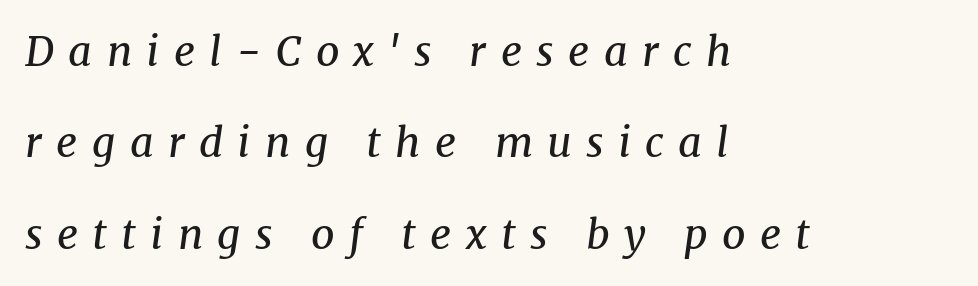
The image shows 41 px regular-weight serif type, italic (leaning right); set left-aligned, loose line spacing (2.23x), unusually wide letter spacing (+0.35 em), not underlined; medium stroke contrast and a medium x-height.
